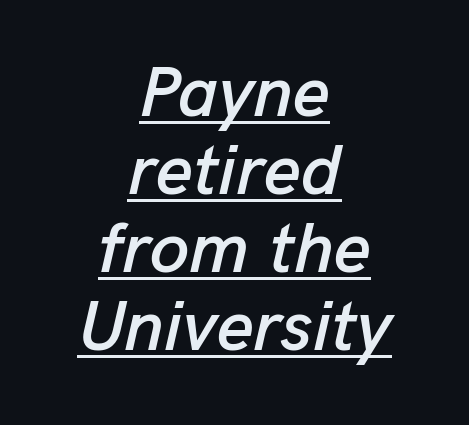
The image shows 71 px text type, italic (leaning right); set centered, tight line spacing (1.1x), normal letter spacing, underlined; low stroke contrast and a medium x-height.
